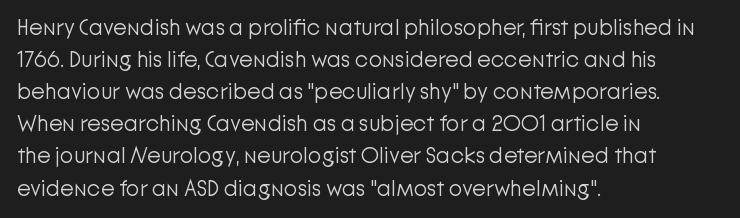
Q: Is the text bold? A: No.
Q: Is the text italic (slanted)? A: No, it is upright.
Q: Is the text underlined? A: No.
Q: How is the paragraph aligned? A: Left-aligned.
Q: Is the spacing between letters normal or unusually wide? A: Normal.
Q: Is the spacing between lines tight, normal or loose? A: Normal.
